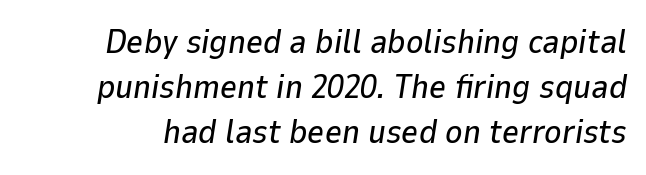
The image shows 33 px text type, italic (leaning right); set normal line spacing (1.37x), normal letter spacing, not underlined; low stroke contrast and a medium x-height.
